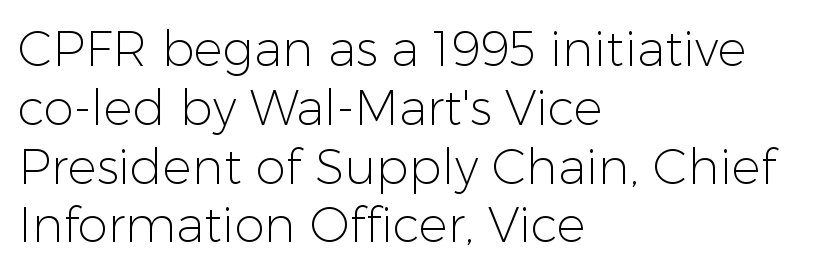
Q: Is the text bold? A: No.
Q: Is the text italic (slanted)? A: No, it is upright.
Q: Is the typeface a serif or a sans-serif typeface? A: Sans-serif.
Q: Is the text underlined? A: No.
Q: How is the paragraph aligned? A: Left-aligned.
Q: Is the spacing between letters normal or unusually wide? A: Normal.
Q: Width (condensed, normal, or wide)? A: Normal.
Q: Stroke contrast? A: Low.
Q: x-height? A: Medium.
Q: Monospaced? A: No.
